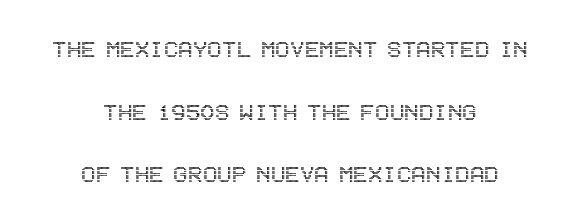
Does the copy run flush right? No — it is centered line by line. Tracking value appears to be zero — textbook default spacing. Do the letters lean? They stand straight. The string is rendered with underlining switched off. The line-height multiplier appears high, well above default.
